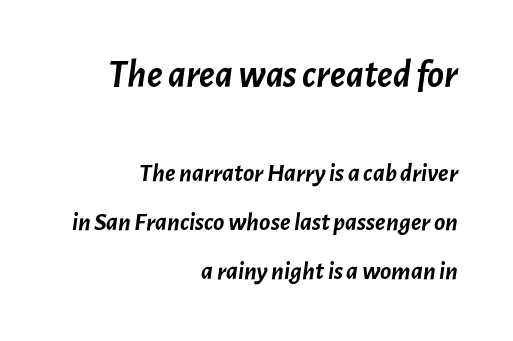
Q: Is the text bold? A: Yes.
Q: Is the text italic (slanted)? A: Yes, it leans right by about 7 degrees.
Q: Is the text underlined? A: No.
Q: How is the paragraph aligned? A: Right-aligned.
Q: Is the spacing between letters normal or unusually wide? A: Normal.
Q: Which block of text is set in a larger size, the first (top) or the second (bottom)? A: The first (top) one.
Q: Width (condensed, normal, or wide)? A: Normal.
Q: Stroke contrast? A: Low.
Q: x-height? A: Medium.
Q: Monospaced? A: No.
